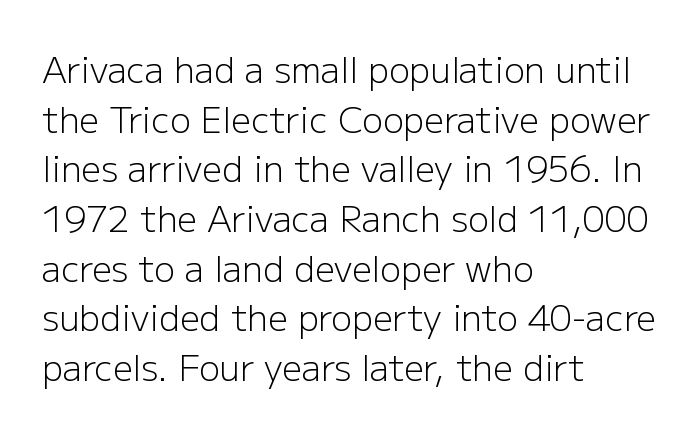
Q: Is the text bold? A: No.
Q: Is the text italic (slanted)? A: No, it is upright.
Q: Is the typeface a serif or a sans-serif typeface? A: Sans-serif.
Q: Is the text underlined? A: No.
Q: How is the paragraph aligned? A: Left-aligned.
Q: Is the spacing between letters normal or unusually wide? A: Normal.
Q: Is the spacing between lines tight, normal or loose? A: Normal.
Q: Width (condensed, normal, or wide)? A: Normal.
Q: Stroke contrast? A: Low.
Q: x-height? A: Medium.
Q: Monospaced? A: No.
